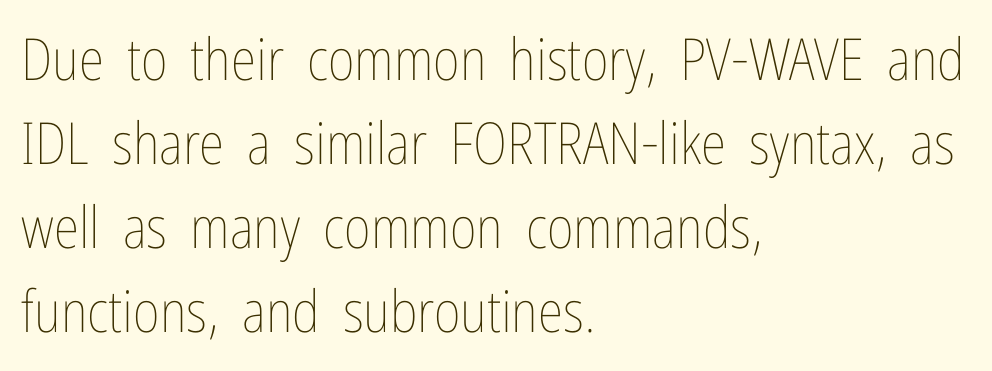
Is the stroke heavy? The answer is a plain regular-or-lighter. The paragraph shown leans on its left margin. Whoever set this chose a conventional vertical rhythm. Style check: upright.
